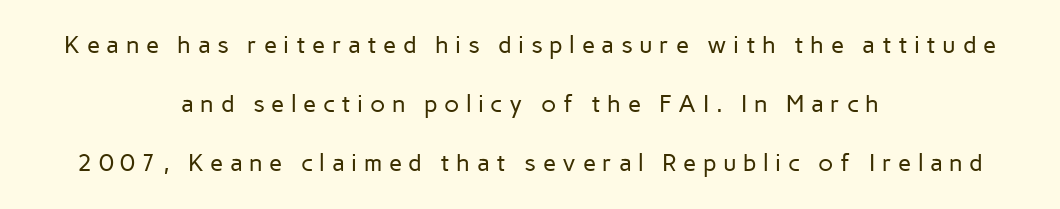
No italicization has been applied; the sample stays upright. How are the letters spaced? Widely, with obvious added tracking. The passage shown is not bold in any degree. Reading down the block, each line starts at a different indent, mirrored at its end. The strip under each line holds only bare page. Compared with typical paragraphs, the rows here are farther apart.
